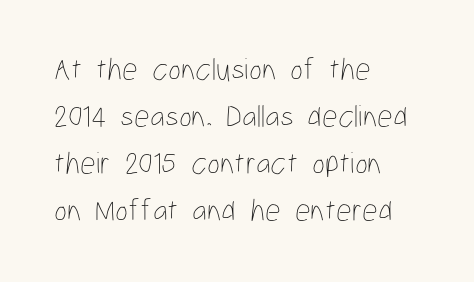
{"italic": "no", "bold": "no", "weight": "thin", "width": "condensed", "stroke_contrast": "low", "x_height": "medium", "monospaced": "no", "underline": "no", "align": "left", "line_spacing": "normal", "line_spacing_ratio": 1.52, "letter_spacing": "normal", "letter_spacing_em": 0.0, "glyph_px": 31}
